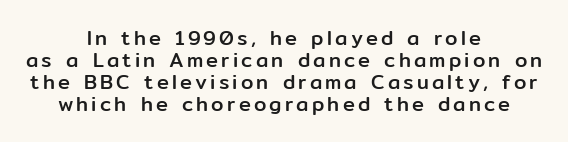
Q: Is the text italic (slanted)? A: No, it is upright.
Q: Is the text underlined? A: No.
Q: How is the paragraph aligned? A: Centered.
Q: Is the spacing between lines tight, normal or loose? A: Tight.
